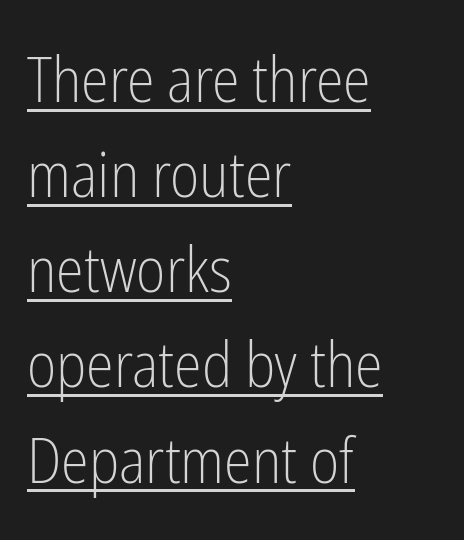
The face used here is rendered with its standard letterfit. Check the space under the baseline: a stroke is drawn there. The block of text has a typical density, with ordinary space between rows. Style check: upright. Nope, no serifs anywhere on these letters.
